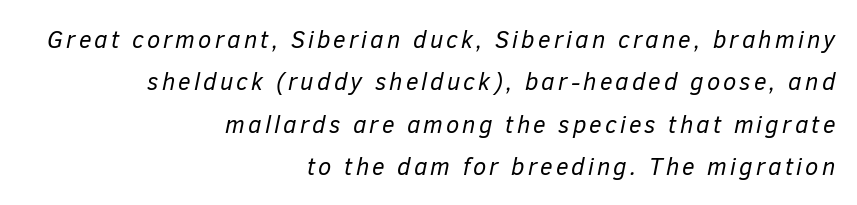
The image shows 24 px text type, italic (leaning right); set right-aligned, line spacing 1.77x, not underlined.
